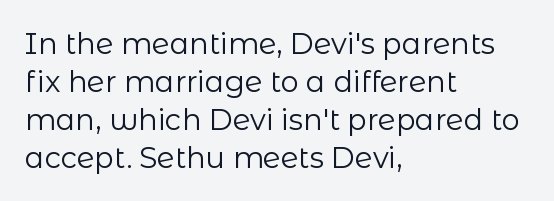
{"serif": "no", "italic": "no", "bold": "no", "weight": "regular", "width": "normal", "stroke_contrast": "low", "x_height": "medium", "monospaced": "no", "underline": "no", "align": "left", "line_spacing": "normal", "line_spacing_ratio": 1.31, "letter_spacing": "normal", "letter_spacing_em": 0.0, "glyph_px": 29}
